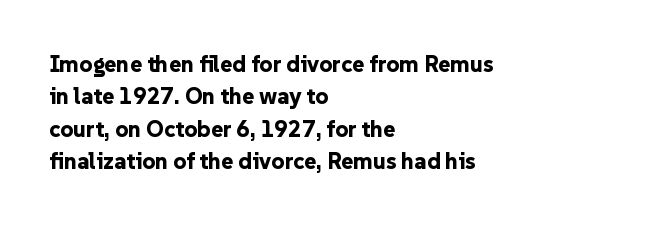
{"italic": "no", "bold": "yes", "underline": "no", "align": "left", "line_spacing": "normal", "line_spacing_ratio": 1.41, "letter_spacing": "normal", "letter_spacing_em": 0.0, "glyph_px": 23}
